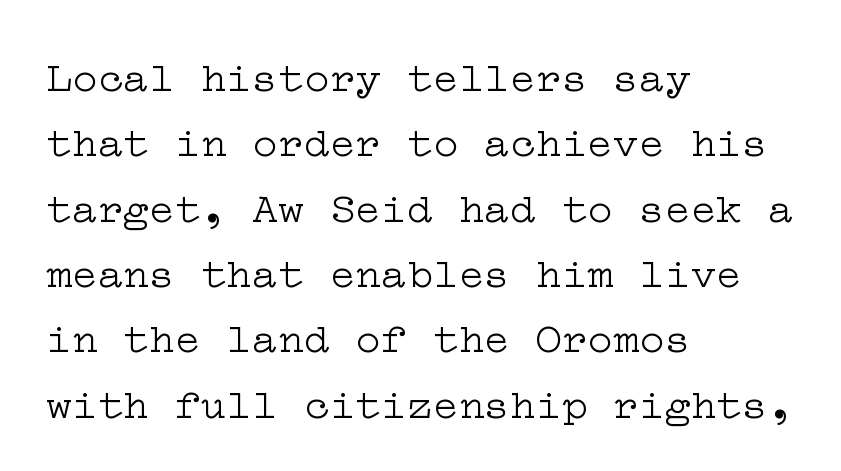
Q: Is the text bold? A: No.
Q: Is the text italic (slanted)? A: No, it is upright.
Q: Is the typeface a serif or a sans-serif typeface? A: Serif.
Q: Is the text underlined? A: No.
Q: How is the paragraph aligned? A: Left-aligned.
Q: Is the spacing between letters normal or unusually wide? A: Normal.
Q: Is the spacing between lines tight, normal or loose? A: Normal.
Q: Width (condensed, normal, or wide)? A: Wide.
Q: Stroke contrast? A: Low.
Q: x-height? A: Medium.
